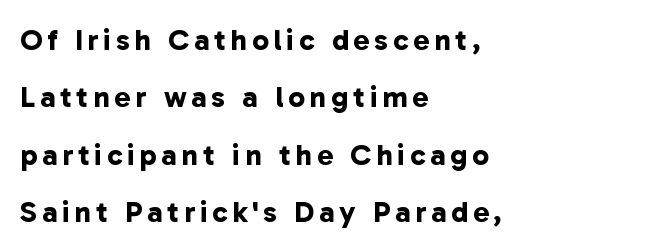
The image shows 30 px bold sans-serif type; set left-aligned, loose line spacing (1.91x), not underlined; low stroke contrast and a medium x-height.
